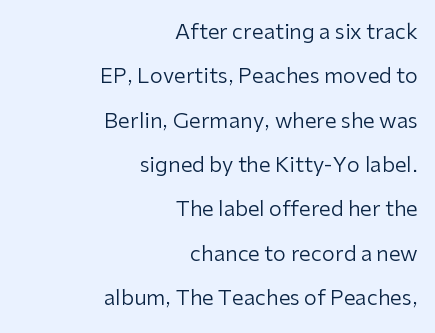
Q: Is the text bold? A: No.
Q: Is the text italic (slanted)? A: No, it is upright.
Q: Is the text underlined? A: No.
Q: How is the paragraph aligned? A: Right-aligned.
Q: Is the spacing between letters normal or unusually wide? A: Normal.
Q: Is the spacing between lines tight, normal or loose? A: Loose.
